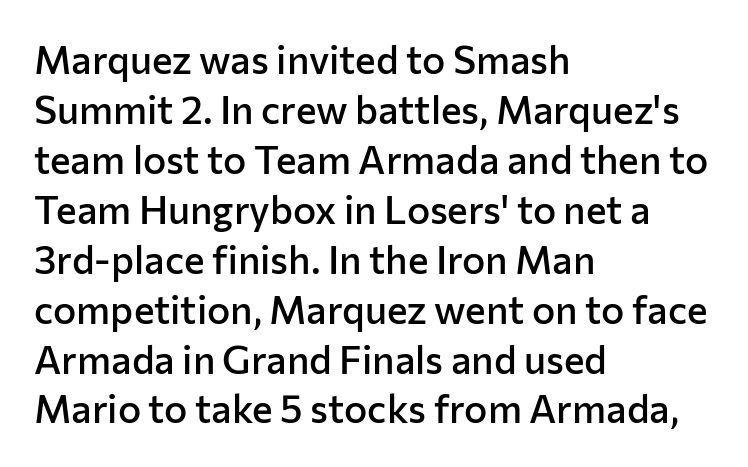
The image shows 39 px semibold sans-serif type, upright; set left-aligned, normal line spacing (1.28x), normal letter spacing, not underlined; low stroke contrast and a medium x-height.
